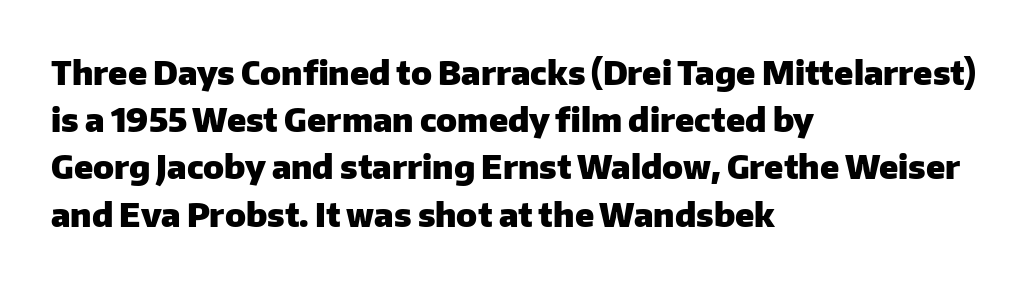
The image shows 33 px heavy sans-serif type, upright; set left-aligned, normal line spacing (1.43x), normal letter spacing, not underlined; low stroke contrast and a medium x-height.
